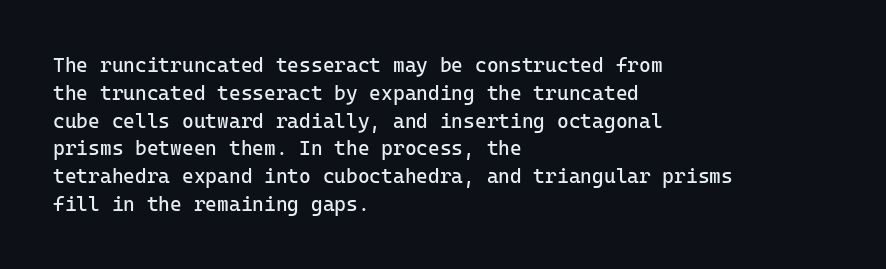
The image shows 20 px text type, upright; set left-aligned, normal line spacing (1.39x), normal letter spacing, not underlined.
